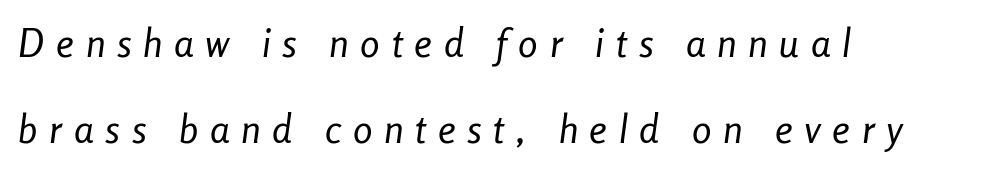
{"italic": "yes", "lean": "right", "slant_degrees": 8, "bold": "no", "weight": "regular", "width": "condensed", "stroke_contrast": "low", "x_height": "medium", "monospaced": "no", "underline": "no", "align": "left", "line_spacing": "loose", "line_spacing_ratio": 2.21, "letter_spacing": "wide", "letter_spacing_em": 0.3, "glyph_px": 39}
